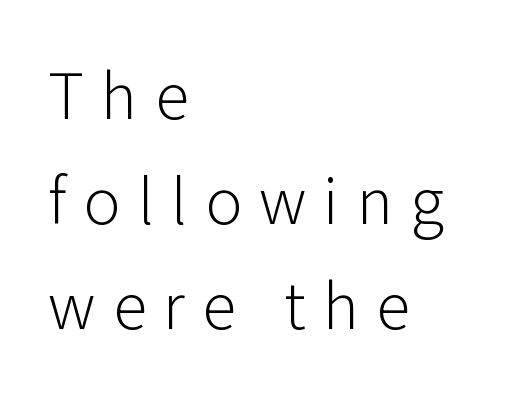
{"serif": "no", "italic": "no", "bold": "no", "weight": "light", "width": "normal", "stroke_contrast": "low", "x_height": "medium", "monospaced": "no", "underline": "no", "align": "left", "line_spacing": "normal", "line_spacing_ratio": 1.52, "letter_spacing": "wide", "letter_spacing_em": 0.25, "glyph_px": 69}
